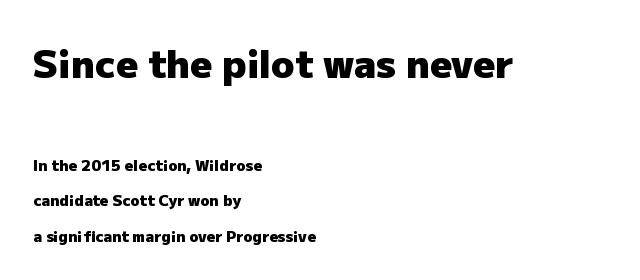
The image shows 38 px heavy sans-serif type, upright; set left-aligned, loose line spacing (2.36x), normal letter spacing, not underlined; the first (top) block is 2.53x larger; low stroke contrast and a medium x-height.
